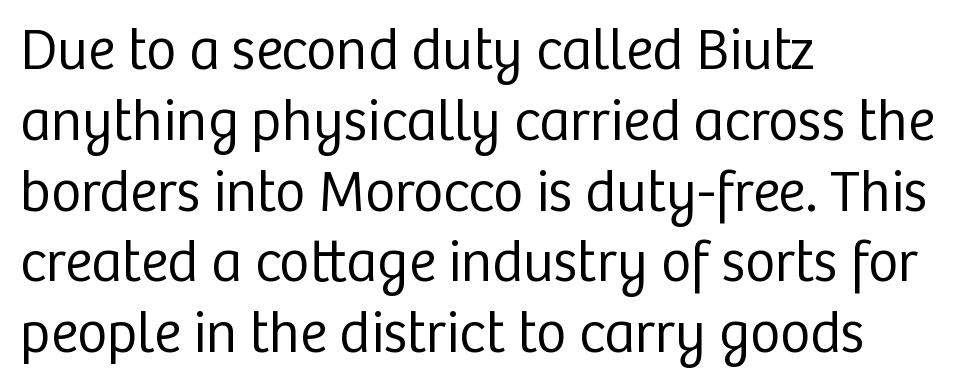
The image shows 58 px regular-weight sans-serif type, upright; set left-aligned, line spacing 1.22x, normal letter spacing, not underlined; low stroke contrast and a medium x-height.
